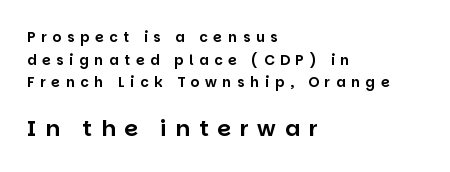
Q: Is the text italic (slanted)? A: No, it is upright.
Q: Is the text underlined? A: No.
Q: How is the paragraph aligned? A: Left-aligned.
Q: Is the spacing between letters normal or unusually wide? A: Unusually wide.
Q: Is the spacing between lines tight, normal or loose? A: Normal.
Q: Which block of text is set in a larger size, the first (top) or the second (bottom)? A: The second (bottom) one.
